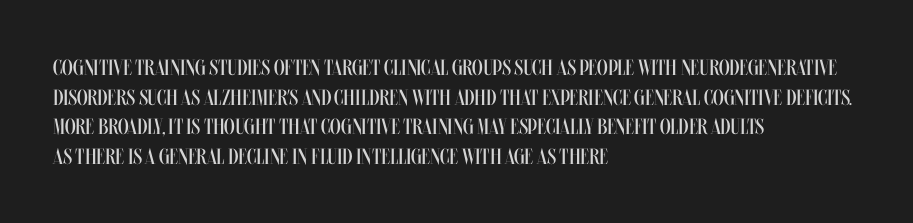
Q: Is the text bold? A: No.
Q: Is the text italic (slanted)? A: No, it is upright.
Q: Is the text underlined? A: No.
Q: How is the paragraph aligned? A: Left-aligned.
Q: Is the spacing between letters normal or unusually wide? A: Normal.
Q: Is the spacing between lines tight, normal or loose? A: Normal.
